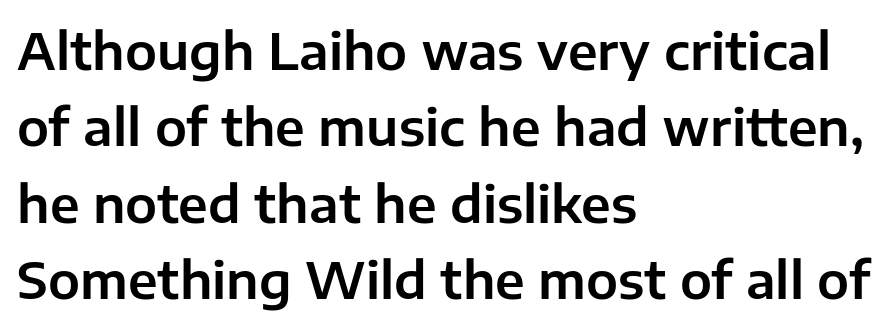
Line starts are locked; line ends wander. Vertically, the passage feels balanced, rows spaced as you'd expect. In terms of letterform style, serifs are entirely absent. These lines were composed using upright roman letters. Default kerning and tracking; the words read as compact shapes.
